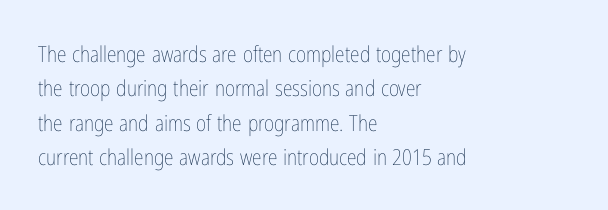
{"italic": "no", "bold": "no", "underline": "no", "align": "left", "line_spacing": "normal", "line_spacing_ratio": 1.56, "letter_spacing": "normal", "letter_spacing_em": 0.0, "glyph_px": 22}
